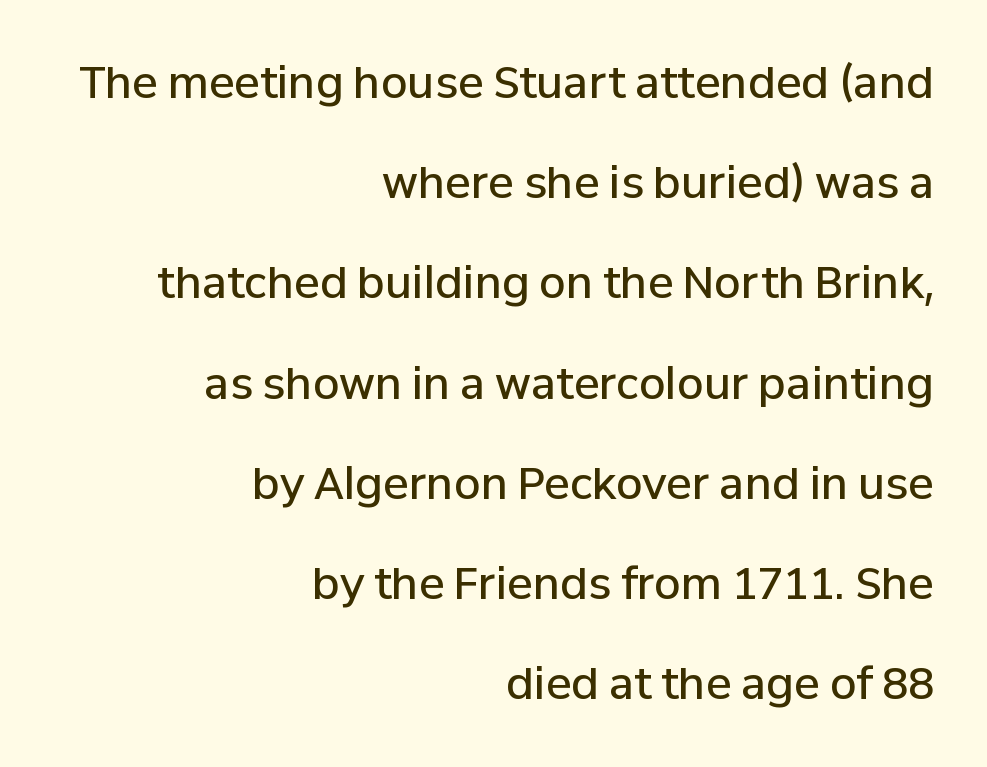
The line texture is even and compact thanks to regular tracking. In CSS terms this would be text-align: right. No italicization has been applied; the sample stays upright. Each letter keeps its own natural width here, so spacing adapts to shape. Successive baselines arrive slowly, with a big drop between each. Unlike a traditional serif, this face leaves its strokes unadorned.
